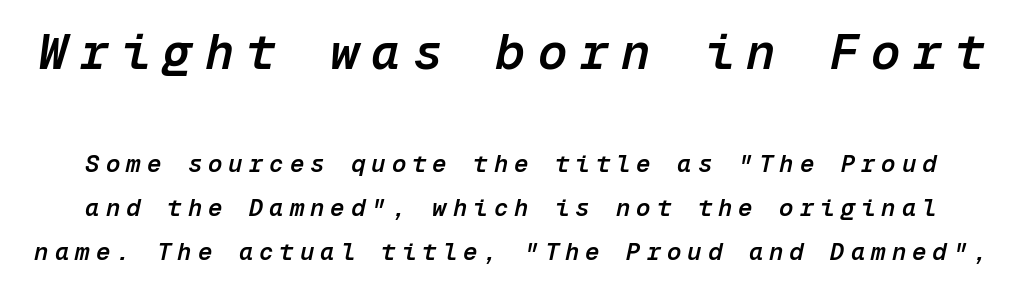
The image shows 49 px semibold type, italic (leaning right), monospaced; set line spacing 1.82x, unusually wide letter spacing (+0.25 em), not underlined; the first (top) block is 2.04x larger; low stroke contrast and a medium x-height.
